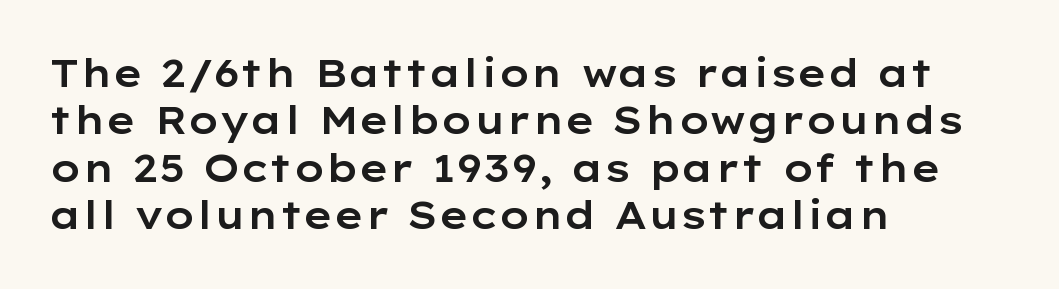
{"serif": "no", "italic": "no", "width": "wide", "stroke_contrast": "low", "x_height": "medium", "monospaced": "no", "underline": "no", "align": "left", "line_spacing": "normal", "line_spacing_ratio": 1.25, "letter_spacing": "normal", "letter_spacing_em": 0.0, "glyph_px": 38}
